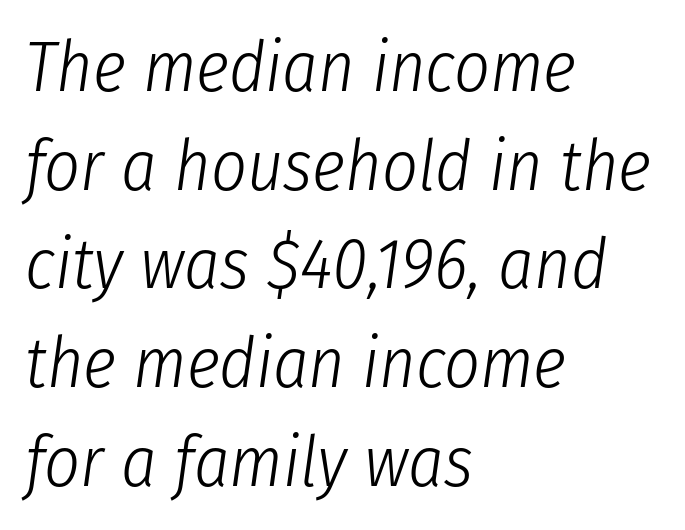
Q: Is the text bold? A: No.
Q: Is the text italic (slanted)? A: Yes, it leans right by about 8 degrees.
Q: Is the text underlined? A: No.
Q: How is the paragraph aligned? A: Left-aligned.
Q: Is the spacing between letters normal or unusually wide? A: Normal.
Q: Is the spacing between lines tight, normal or loose? A: Normal.
Q: Width (condensed, normal, or wide)? A: Condensed.
Q: Stroke contrast? A: Low.
Q: x-height? A: Medium.
Q: Monospaced? A: No.
